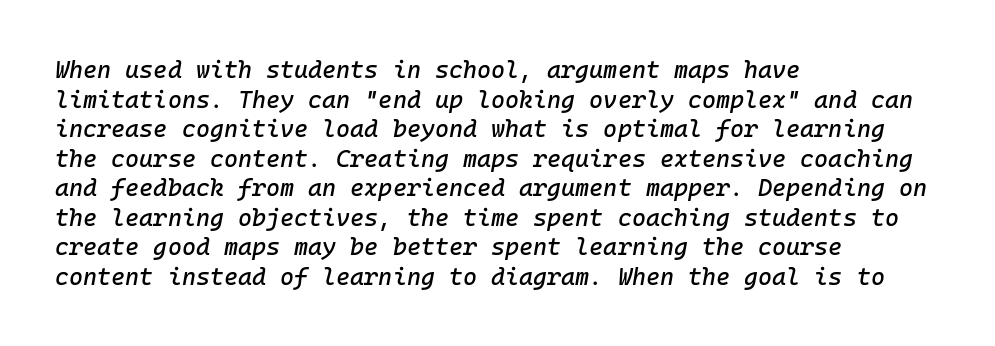
{"italic": "yes", "lean": "right", "slant_degrees": 10, "underline": "no", "align": "left", "line_spacing_ratio": 1.23, "letter_spacing": "normal", "letter_spacing_em": 0.0, "glyph_px": 24}
